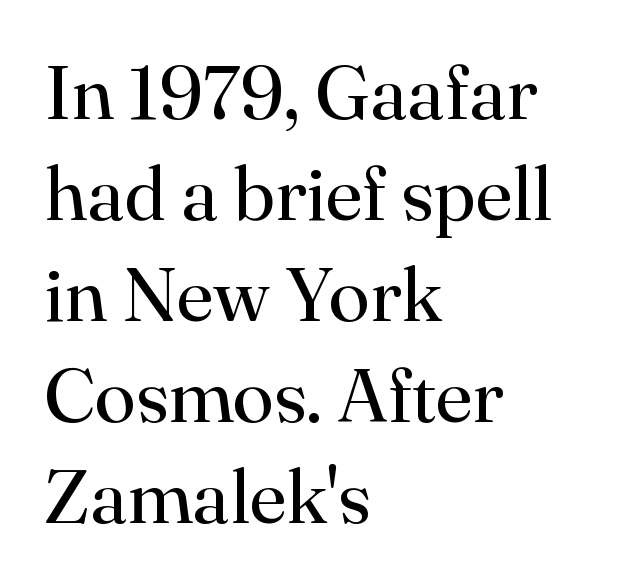
{"serif": "yes", "italic": "no", "bold": "no", "weight": "regular", "width": "normal", "stroke_contrast": "high", "x_height": "small", "monospaced": "no", "underline": "no", "align": "left", "line_spacing": "normal", "line_spacing_ratio": 1.33, "letter_spacing": "normal", "letter_spacing_em": 0.0, "glyph_px": 76}
